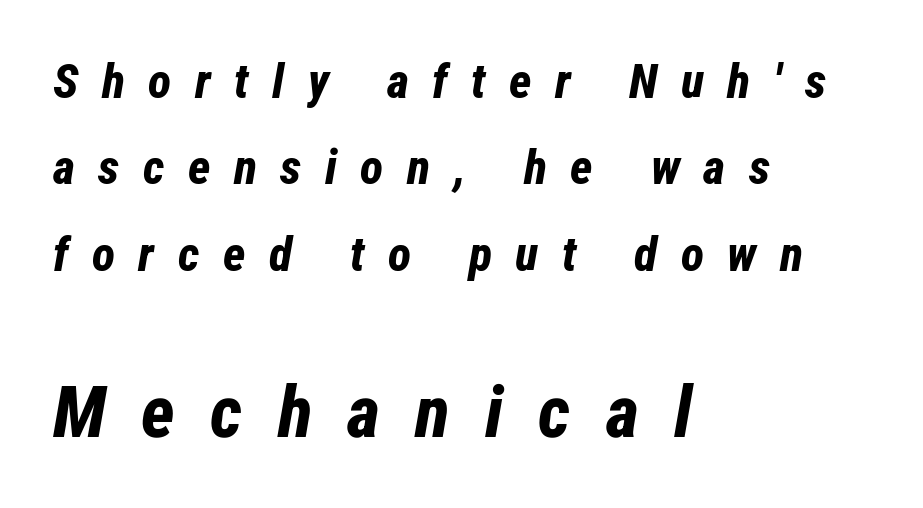
{"italic": "yes", "lean": "right", "slant_degrees": 12, "bold": "yes", "weight": "bold", "width": "condensed", "stroke_contrast": "low", "x_height": "medium", "monospaced": "no", "underline": "no", "align": "left", "line_spacing_ratio": 1.8, "letter_spacing": "wide", "letter_spacing_em": 0.49, "larger_block": "second", "size_ratio": 1.5, "glyph_px": 72}
